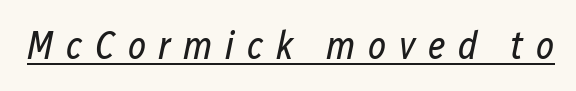
The image shows 39 px regular-weight, condensed type, italic (leaning right); set unusually wide letter spacing (+0.32 em), underlined; low stroke contrast and a medium x-height.
